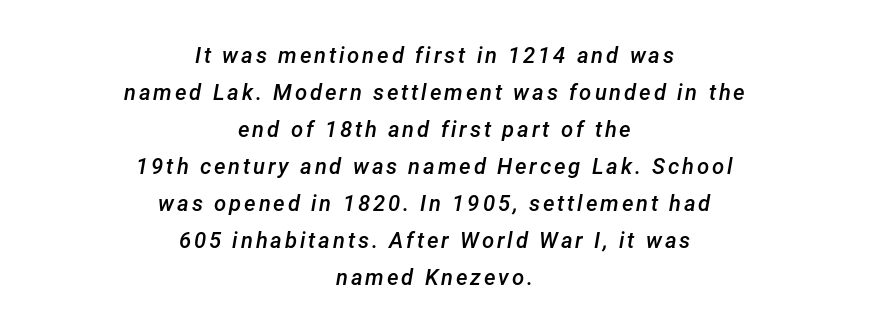
Descender tails drop into unmarked territory. The vertical gap from one line to the next is medium. Notice how the stems are inclined rather than vertical — that's the hallmark of italics. The font is running at a semibold setting, under full bold.
